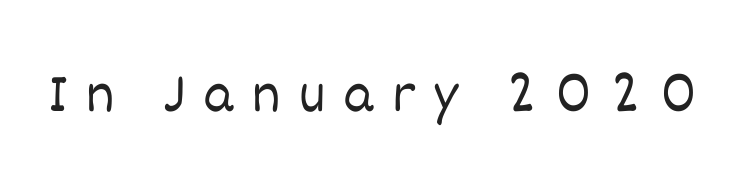
The image shows 58 px light type, upright; set unusually wide letter spacing (+0.32 em), not underlined; low stroke contrast and a large x-height.
